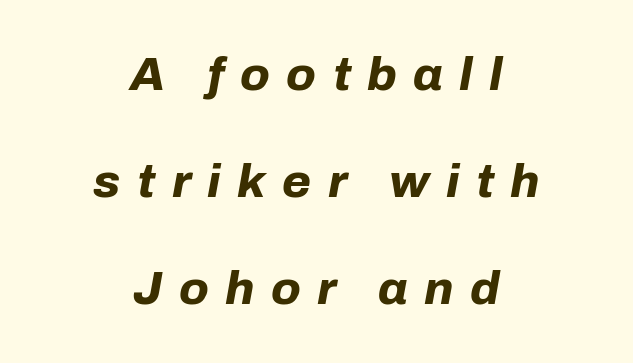
Would a proofreader flag this as italicized? Yes. The line texture is sparse and dotted thanks to wide tracking. Underline: absent. Do the characters align in a grid? No, the font is proportional. Horizontal bands of white between lines are thick stripes. The font is running at its bold setting.
